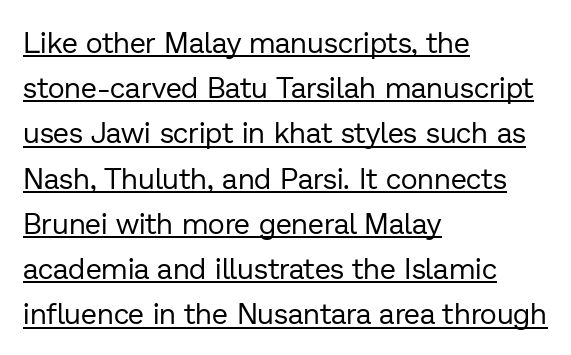
The image shows 29 px regular-weight sans-serif type, upright; set left-aligned, normal line spacing (1.56x), normal letter spacing, underlined; low stroke contrast and a medium x-height.
